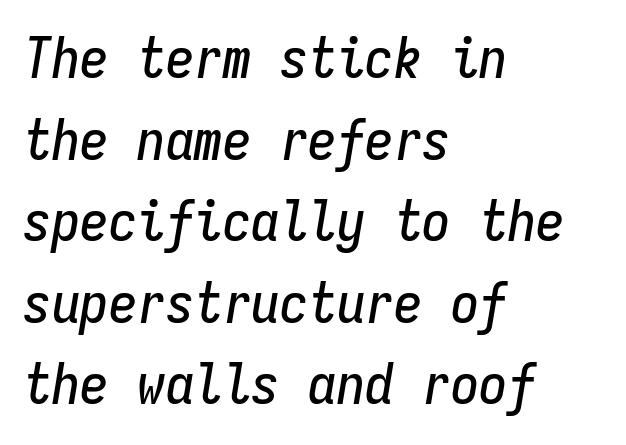
{"italic": "yes", "lean": "right", "slant_degrees": 9, "width": "condensed", "stroke_contrast": "low", "x_height": "medium", "monospaced": "yes", "underline": "no", "align": "left", "line_spacing": "normal", "line_spacing_ratio": 1.43, "letter_spacing": "normal", "letter_spacing_em": 0.0, "glyph_px": 57}
